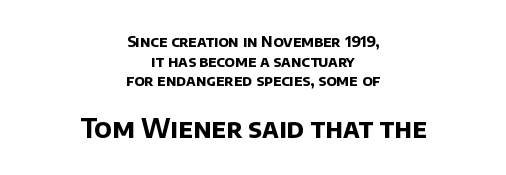
Q: Is the text bold? A: Yes.
Q: Is the text underlined? A: No.
Q: How is the paragraph aligned? A: Centered.
Q: Is the spacing between letters normal or unusually wide? A: Normal.
Q: Is the spacing between lines tight, normal or loose? A: Normal.
Q: Which block of text is set in a larger size, the first (top) or the second (bottom)? A: The second (bottom) one.
